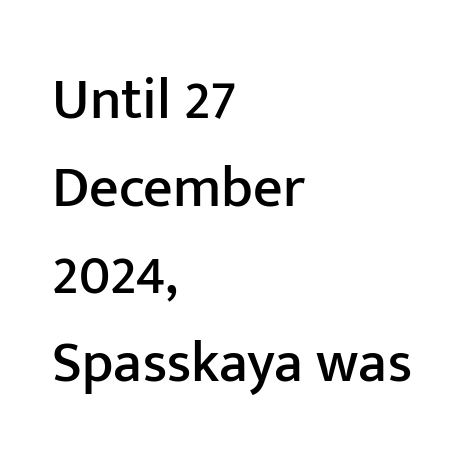
The image shows 58 px sans-serif type, upright; set left-aligned, normal line spacing (1.51x), normal letter spacing, not underlined; low stroke contrast and a medium x-height.
